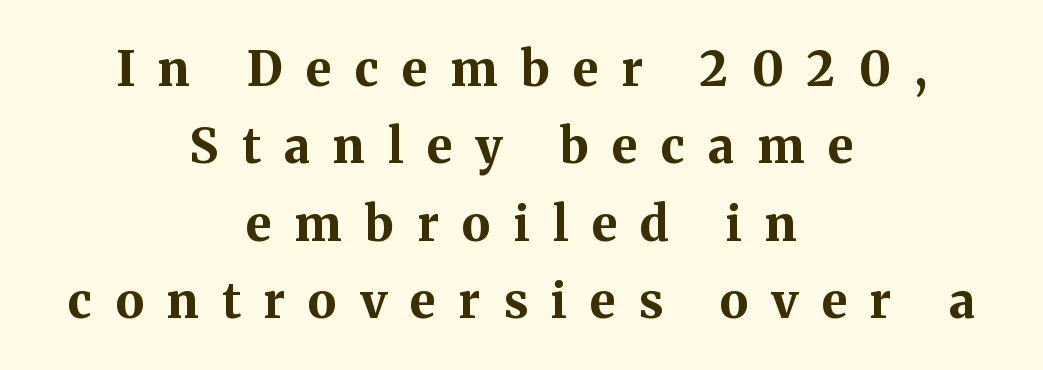
{"serif": "yes", "italic": "no", "bold": "yes", "weight": "bold", "width": "normal", "stroke_contrast": "medium", "x_height": "medium", "monospaced": "no", "underline": "no", "align": "center", "line_spacing": "normal", "line_spacing_ratio": 1.61, "letter_spacing": "wide", "letter_spacing_em": 0.49, "glyph_px": 48}
